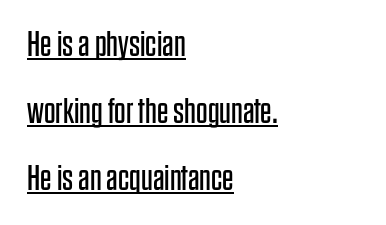
Q: Is the text bold? A: No.
Q: Is the text italic (slanted)? A: No, it is upright.
Q: Is the typeface a serif or a sans-serif typeface? A: Sans-serif.
Q: Is the text underlined? A: Yes.
Q: How is the paragraph aligned? A: Left-aligned.
Q: Is the spacing between letters normal or unusually wide? A: Normal.
Q: Width (condensed, normal, or wide)? A: Condensed.
Q: Stroke contrast? A: Low.
Q: x-height? A: Large.
Q: Monospaced? A: No.
